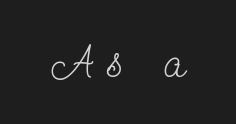
The image shows 45 px light, condensed serif type; set unusually wide letter spacing (+0.32 em), not underlined; low stroke contrast and a small x-height.
